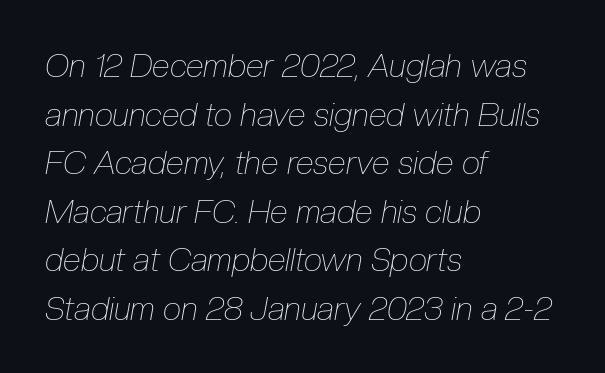
Leftover space on each line is placed entirely after the last word. Compared with ordinary roman type, these characters are visibly tilted. Clear beneath every line of the passage. The rendering uses natural spacing where letterforms have individual widths.
